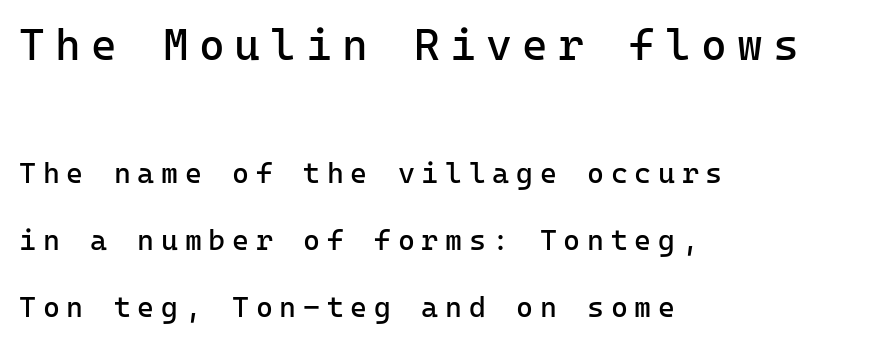
Q: Is the text bold? A: No.
Q: Is the text italic (slanted)? A: No, it is upright.
Q: Is the typeface a serif or a sans-serif typeface? A: Sans-serif.
Q: Is the text underlined? A: No.
Q: How is the paragraph aligned? A: Left-aligned.
Q: Is the spacing between letters normal or unusually wide? A: Unusually wide.
Q: Is the spacing between lines tight, normal or loose? A: Loose.
Q: Which block of text is set in a larger size, the first (top) or the second (bottom)? A: The first (top) one.
Q: Width (condensed, normal, or wide)? A: Normal.
Q: Stroke contrast? A: Low.
Q: x-height? A: Medium.
Q: Monospaced? A: Yes.
